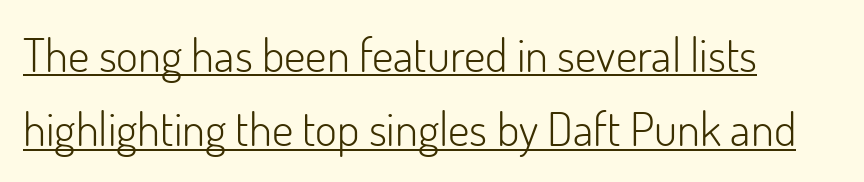
The image shows 47 px light sans-serif type, upright; set left-aligned, normal line spacing (1.58x), normal letter spacing, underlined; low stroke contrast and a small x-height.
